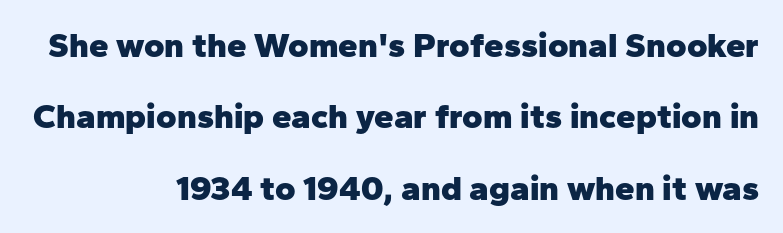
Look at the bottom of the vertical strokes: they stop flat, with no serifs. The font is running at its bold setting. Honestly, the letter spacing is just normal — you wouldn't notice it. The passage shown stacks its lines with a broad gap. A clean baseline with only descenders dipping below it. Visually the block forms a straight wall on the right and a jagged coastline on the left.
